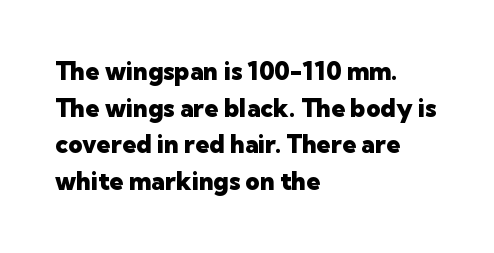
Q: Is the text bold? A: Yes.
Q: Is the text italic (slanted)? A: No, it is upright.
Q: Is the text underlined? A: No.
Q: How is the paragraph aligned? A: Left-aligned.
Q: Is the spacing between letters normal or unusually wide? A: Normal.
Q: Is the spacing between lines tight, normal or loose? A: Normal.
